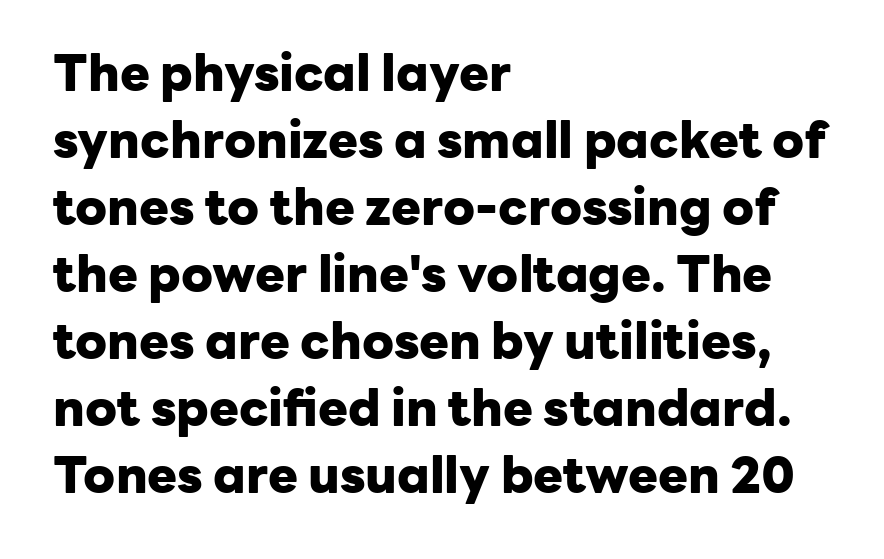
The image shows 50 px heavy sans-serif type, upright; set left-aligned, normal line spacing (1.34x), normal letter spacing, not underlined; low stroke contrast and a medium x-height.
